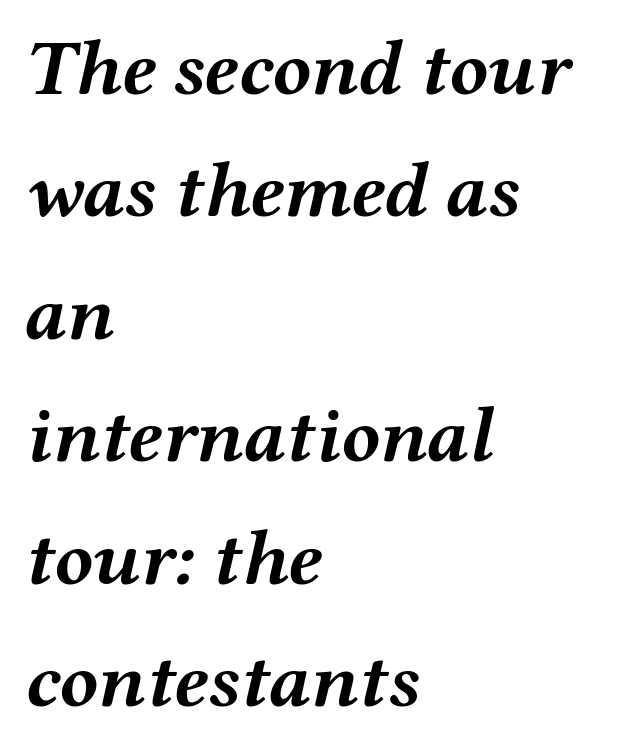
Just letters on the line, the space beneath them empty. Style check: oblique. Leftover space on each line is placed entirely after the last word. How would I describe the line gaps? Plain and ordinary.
